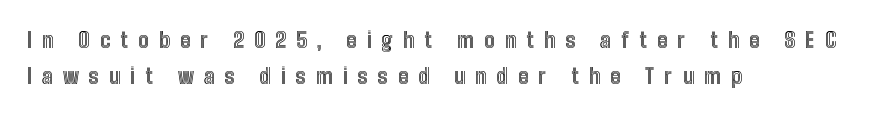
{"italic": "no", "underline": "no", "align": "left", "line_spacing_ratio": 1.71, "letter_spacing": "wide", "letter_spacing_em": 0.48, "glyph_px": 21}
